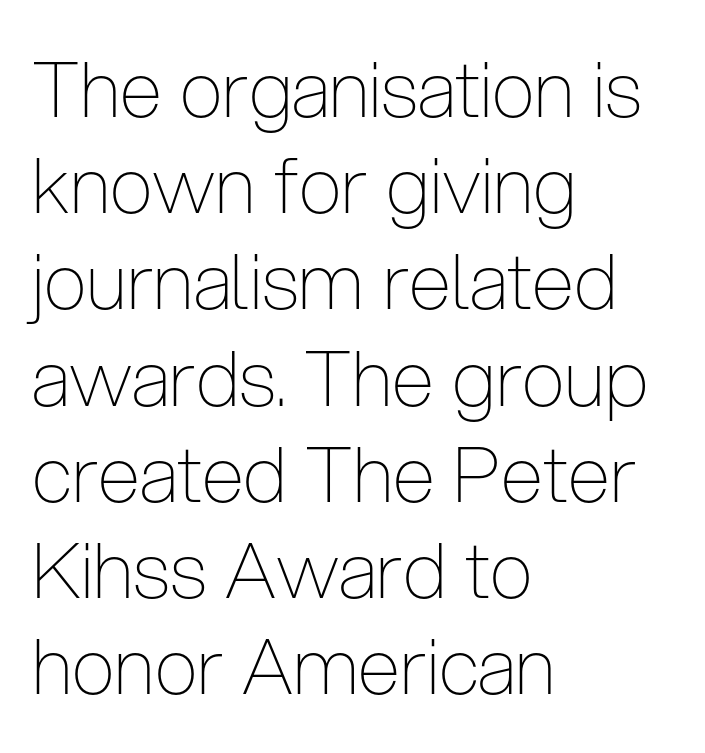
Q: Is the text bold? A: No.
Q: Is the text italic (slanted)? A: No, it is upright.
Q: Is the typeface a serif or a sans-serif typeface? A: Sans-serif.
Q: Is the text underlined? A: No.
Q: How is the paragraph aligned? A: Left-aligned.
Q: Is the spacing between letters normal or unusually wide? A: Normal.
Q: Is the spacing between lines tight, normal or loose? A: Normal.
Q: Width (condensed, normal, or wide)? A: Condensed.
Q: Stroke contrast? A: Low.
Q: x-height? A: Medium.
Q: Monospaced? A: No.
